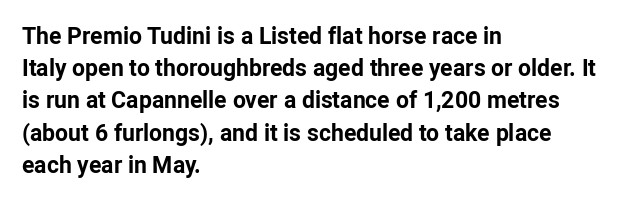
{"italic": "no", "bold": "yes", "underline": "no", "align": "left", "line_spacing": "normal", "line_spacing_ratio": 1.4, "letter_spacing": "normal", "letter_spacing_em": 0.0, "glyph_px": 23}
